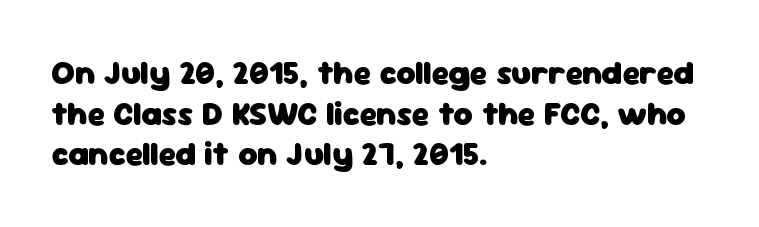
Q: Is the text bold? A: Yes.
Q: Is the text italic (slanted)? A: No, it is upright.
Q: Is the typeface a serif or a sans-serif typeface? A: Sans-serif.
Q: Is the text underlined? A: No.
Q: How is the paragraph aligned? A: Left-aligned.
Q: Is the spacing between letters normal or unusually wide? A: Normal.
Q: Width (condensed, normal, or wide)? A: Normal.
Q: Stroke contrast? A: Low.
Q: x-height? A: Medium.
Q: Monospaced? A: No.
